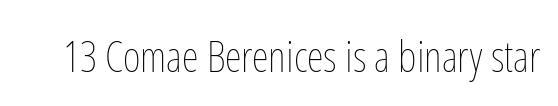
The image shows 43 px thin, condensed type, upright; set normal letter spacing, not underlined; low stroke contrast and a medium x-height.
